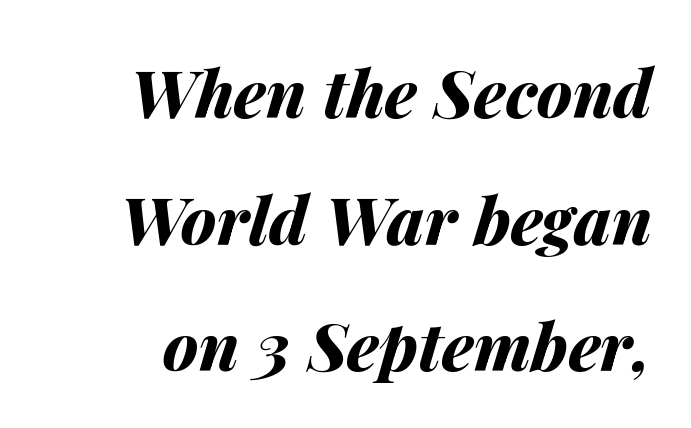
{"italic": "yes", "lean": "right", "slant_degrees": 14, "bold": "yes", "weight": "bold", "width": "normal", "stroke_contrast": "medium", "x_height": "medium", "monospaced": "no", "underline": "no", "line_spacing": "loose", "line_spacing_ratio": 1.92, "letter_spacing": "normal", "letter_spacing_em": 0.0, "glyph_px": 66}
